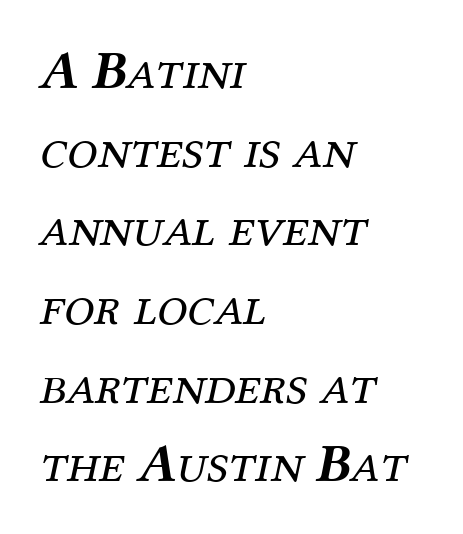
The image shows 55 px regular-weight serif type, italic (leaning right); set left-aligned, normal line spacing (1.43x), normal letter spacing, not underlined; medium stroke contrast and a medium x-height.
